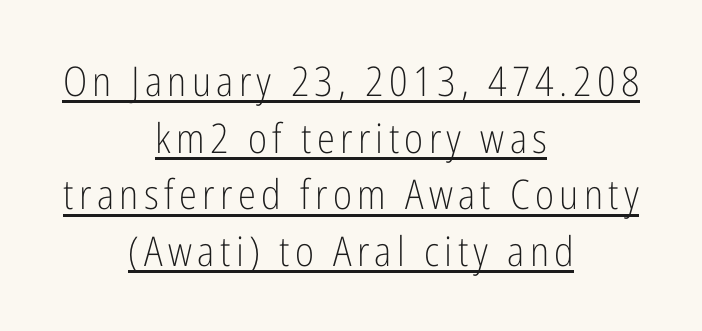
Q: Is the text bold? A: No.
Q: Is the text italic (slanted)? A: No, it is upright.
Q: Is the typeface a serif or a sans-serif typeface? A: Sans-serif.
Q: Is the text underlined? A: Yes.
Q: How is the paragraph aligned? A: Centered.
Q: Is the spacing between lines tight, normal or loose? A: Normal.
Q: Width (condensed, normal, or wide)? A: Condensed.
Q: Stroke contrast? A: Low.
Q: x-height? A: Medium.
Q: Monospaced? A: No.
